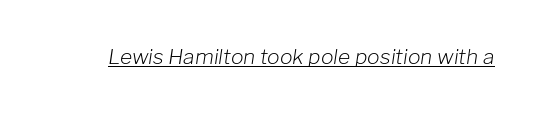
The image shows 21 px text type, italic (leaning right); set normal letter spacing, underlined.
